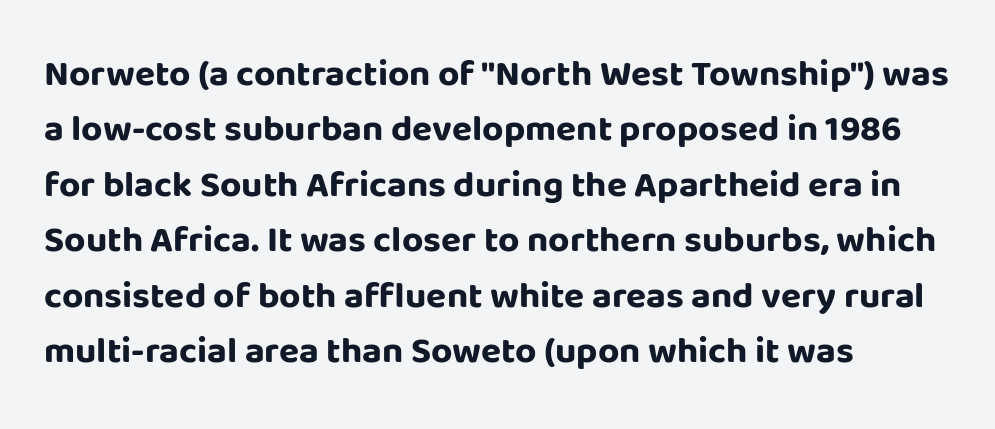
The image shows 37 px bold sans-serif type, upright; set left-aligned, normal line spacing (1.5x), normal letter spacing, not underlined; low stroke contrast and a large x-height.
